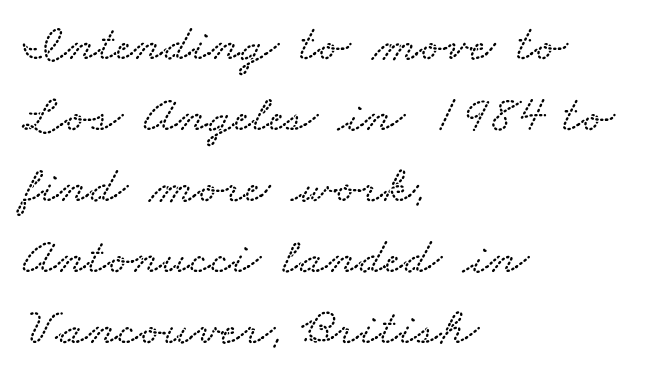
The image shows 53 px wide type; set left-aligned, normal line spacing (1.34x), normal letter spacing, not underlined; low stroke contrast and a small x-height.
